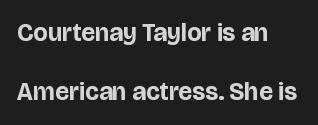
The image shows 25 px bold type, upright; set left-aligned, loose line spacing (2.38x), normal letter spacing, not underlined.
